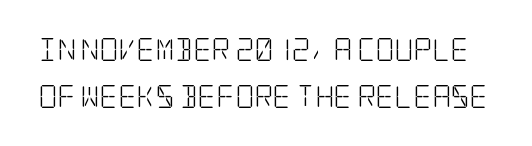
Q: Is the text bold? A: No.
Q: Is the text italic (slanted)? A: No, it is upright.
Q: Is the text underlined? A: No.
Q: Is the spacing between letters normal or unusually wide? A: Normal.
Q: Is the spacing between lines tight, normal or loose? A: Loose.
